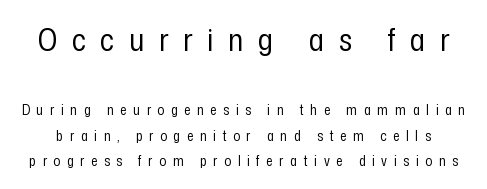
Check under the words: just untouched page. The weight would be labelled regular, book, light, or lighter still. In terms of letterspacing, this is a distinctly airy, spread setting. Is this a sans? Yes — the strokes have no serifs. These lines are rendered in a variable-pitch font. The earlier block is typeset at a bigger size than the later block.
